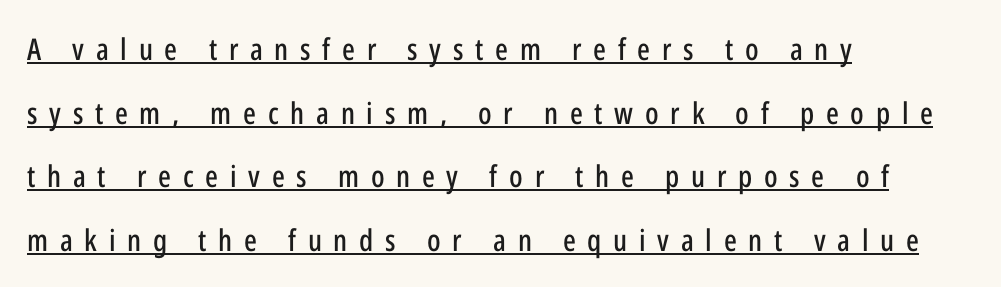
The image shows 30 px condensed sans-serif type, upright; set left-aligned, loose line spacing (2.12x), unusually wide letter spacing (+0.39 em), underlined; low stroke contrast and a medium x-height.
